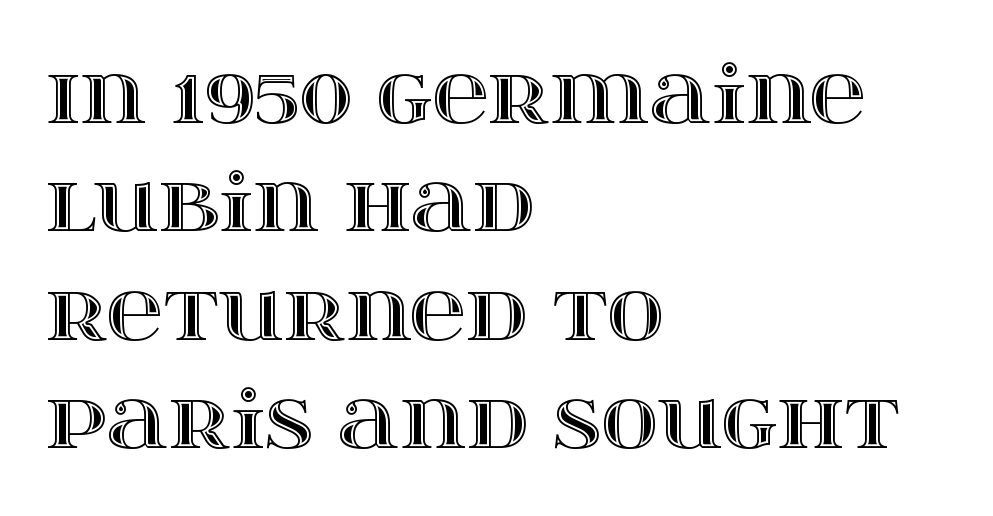
Q: Is the text italic (slanted)? A: No, it is upright.
Q: Is the text underlined? A: No.
Q: How is the paragraph aligned? A: Left-aligned.
Q: Is the spacing between letters normal or unusually wide? A: Normal.
Q: Is the spacing between lines tight, normal or loose? A: Normal.
Q: Width (condensed, normal, or wide)? A: Wide.
Q: x-height? A: Large.
Q: Monospaced? A: No.
